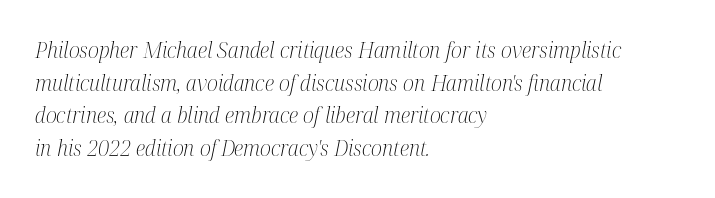
{"italic": "yes", "lean": "right", "slant_degrees": 12, "bold": "no", "underline": "no", "align": "left", "line_spacing": "normal", "line_spacing_ratio": 1.55, "letter_spacing": "normal", "letter_spacing_em": 0.0, "glyph_px": 21}
